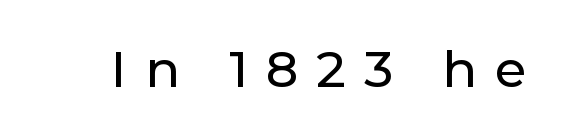
The image shows 51 px sans-serif type, upright; set unusually wide letter spacing (+0.35 em), not underlined; low stroke contrast and a medium x-height.
